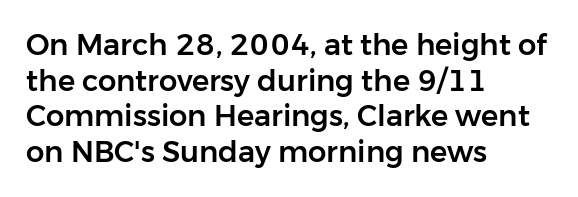
The image shows 29 px sans-serif type, upright; set left-aligned, line spacing 1.23x, normal letter spacing, not underlined; low stroke contrast and a medium x-height.
